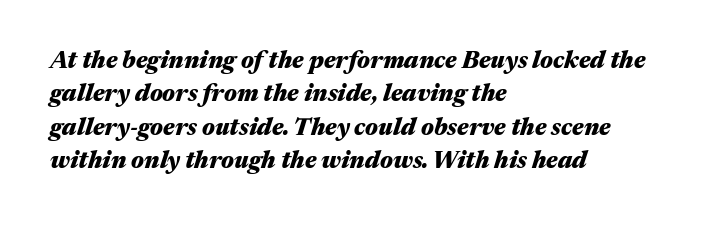
The face used here has a pronounced slope to its letters. I'd describe the lettering as bold — thick and assertive. Between one letter and the next there's only the usual sliver of space. The block of text has a typical density, with ordinary space between rows.
